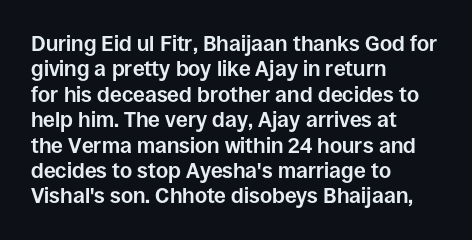
{"italic": "no", "bold": "yes", "underline": "no", "align": "left", "line_spacing_ratio": 1.21, "letter_spacing": "normal", "letter_spacing_em": 0.0, "glyph_px": 21}
